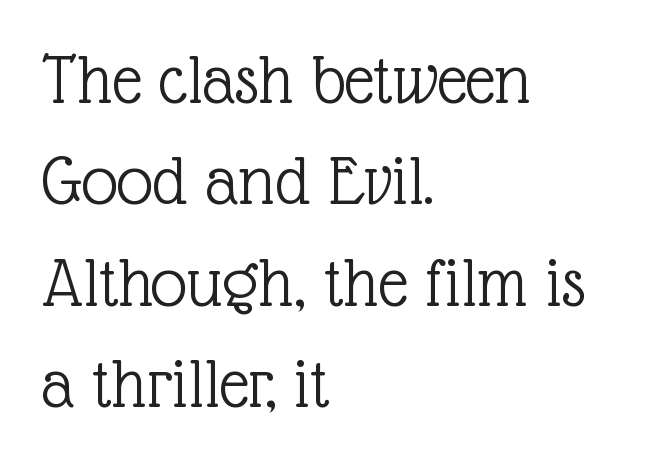
Casual observation: everything's shoved over to the left. Just letters on the line, the space beneath them empty. The space between consecutive lines is moderate. Unbolded letterforms with no extra heft. The glyphs in this specimen are seriffed. These lines are rendered in a variable-pitch font.
